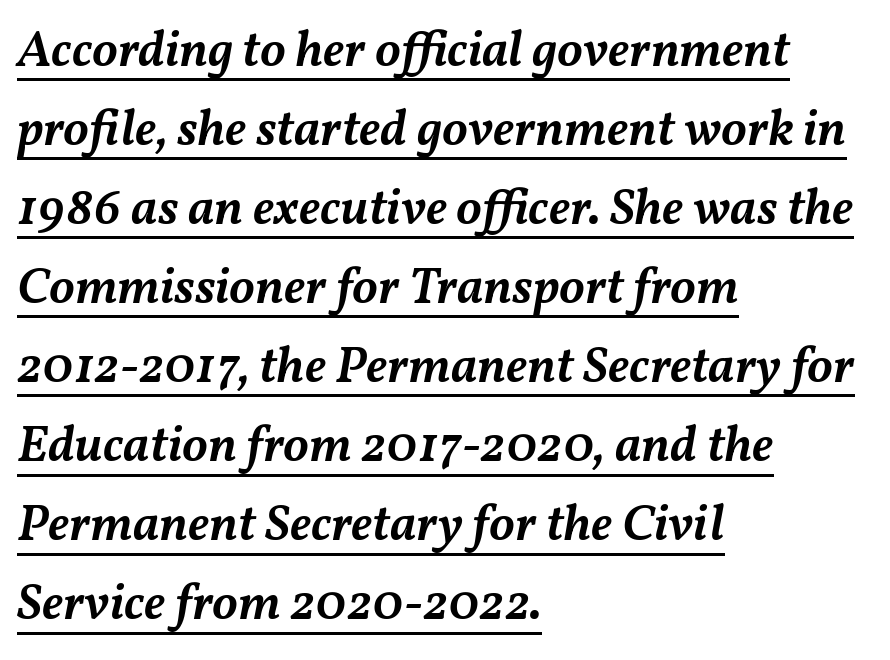
Q: Is the text bold? A: Semi-bold.
Q: Is the text italic (slanted)? A: Yes, it leans right by about 11 degrees.
Q: Is the text underlined? A: Yes.
Q: How is the paragraph aligned? A: Left-aligned.
Q: Is the spacing between letters normal or unusually wide? A: Normal.
Q: Is the spacing between lines tight, normal or loose? A: Normal.
Q: Width (condensed, normal, or wide)? A: Normal.
Q: Stroke contrast? A: Medium.
Q: x-height? A: Medium.
Q: Monospaced? A: No.
